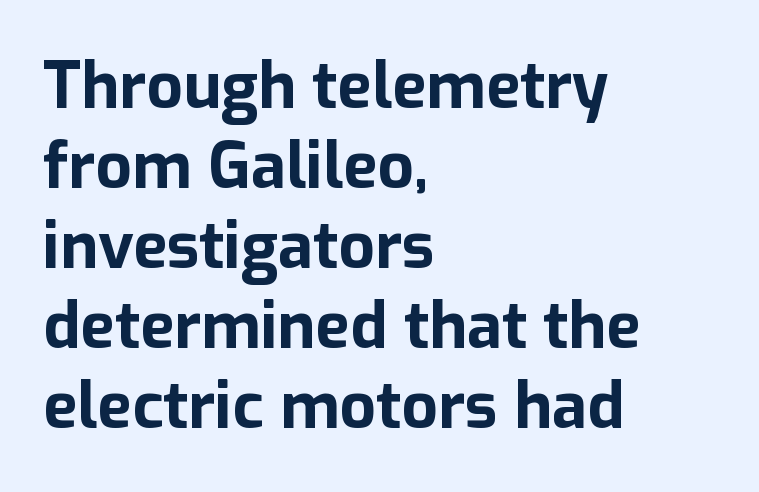
The image shows 64 px bold sans-serif type, upright; set left-aligned, normal line spacing (1.25x), normal letter spacing, not underlined; low stroke contrast and a medium x-height.
